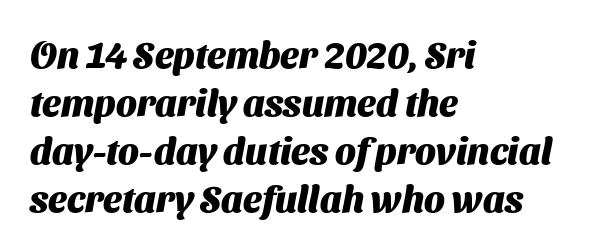
Q: Is the text bold? A: Yes.
Q: Is the typeface a serif or a sans-serif typeface? A: Sans-serif.
Q: Is the text underlined? A: No.
Q: How is the paragraph aligned? A: Left-aligned.
Q: Is the spacing between letters normal or unusually wide? A: Normal.
Q: Is the spacing between lines tight, normal or loose? A: Normal.
Q: Width (condensed, normal, or wide)? A: Normal.
Q: Stroke contrast? A: Medium.
Q: x-height? A: Medium.
Q: Monospaced? A: No.
